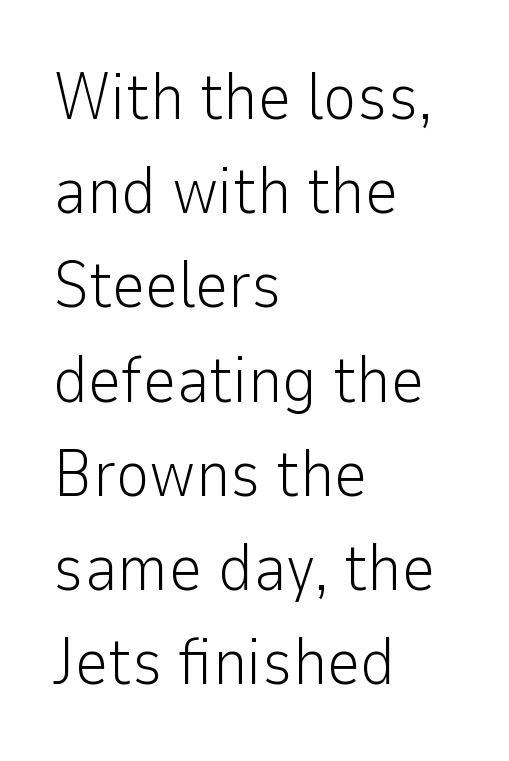
Q: Is the text bold? A: No.
Q: Is the text italic (slanted)? A: No, it is upright.
Q: Is the typeface a serif or a sans-serif typeface? A: Sans-serif.
Q: Is the text underlined? A: No.
Q: How is the paragraph aligned? A: Left-aligned.
Q: Is the spacing between letters normal or unusually wide? A: Normal.
Q: Is the spacing between lines tight, normal or loose? A: Normal.
Q: Width (condensed, normal, or wide)? A: Normal.
Q: Stroke contrast? A: Low.
Q: x-height? A: Medium.
Q: Monospaced? A: No.
